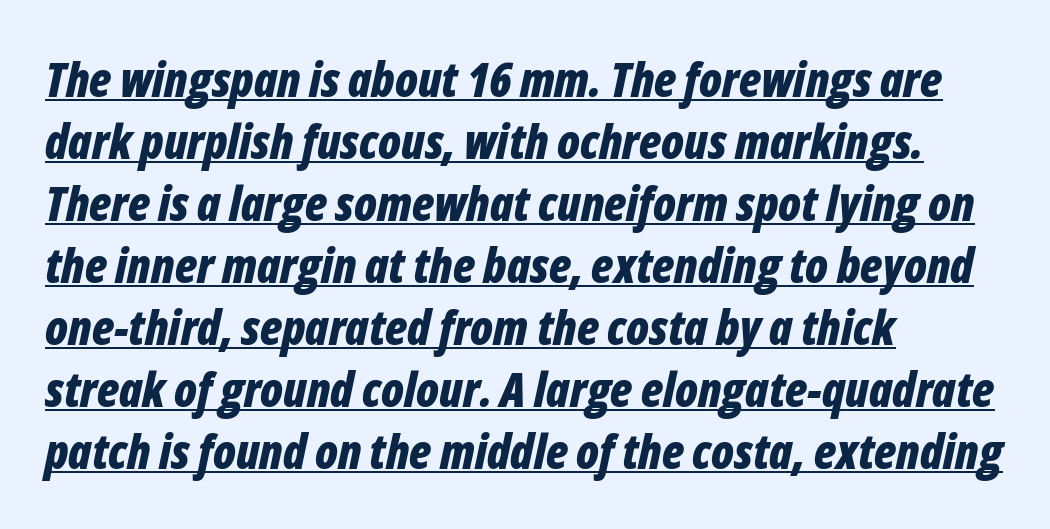
Q: Is the text bold? A: Yes.
Q: Is the text italic (slanted)? A: Yes, it leans right by about 12 degrees.
Q: Is the text underlined? A: Yes.
Q: How is the paragraph aligned? A: Left-aligned.
Q: Is the spacing between letters normal or unusually wide? A: Normal.
Q: Is the spacing between lines tight, normal or loose? A: Normal.
Q: Width (condensed, normal, or wide)? A: Condensed.
Q: Stroke contrast? A: Low.
Q: x-height? A: Medium.
Q: Monospaced? A: No.
